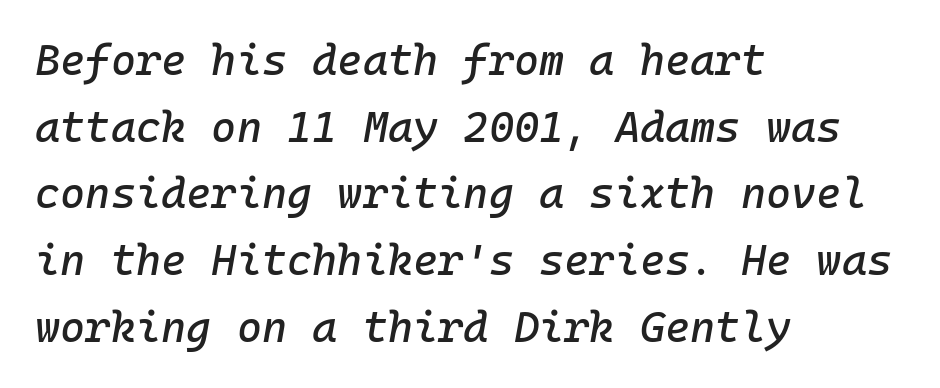
The image shows 43 px text type, italic (leaning right), monospaced; set left-aligned, normal line spacing (1.55x), normal letter spacing, not underlined; low stroke contrast and a medium x-height.
